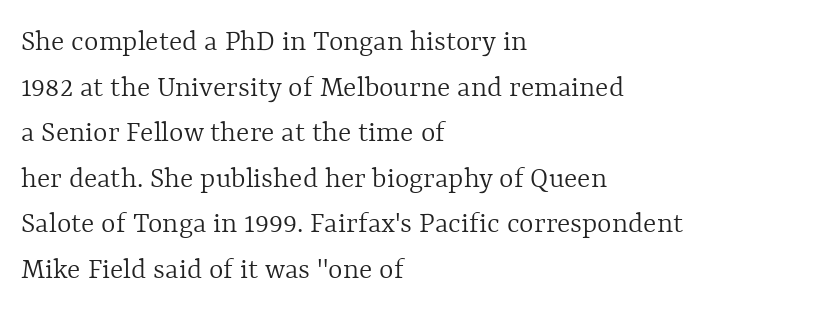
Q: Is the text bold? A: No.
Q: Is the text italic (slanted)? A: No, it is upright.
Q: Is the text underlined? A: No.
Q: How is the paragraph aligned? A: Left-aligned.
Q: Is the spacing between letters normal or unusually wide? A: Normal.
Q: Is the spacing between lines tight, normal or loose? A: Normal.
Q: Width (condensed, normal, or wide)? A: Normal.
Q: x-height? A: Medium.
Q: Monospaced? A: No.
